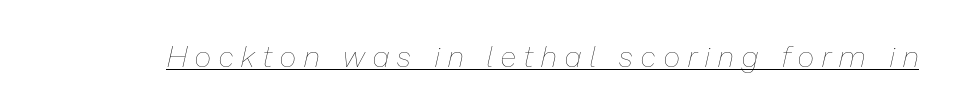
Notice how the stems are inclined rather than vertical — that's the hallmark of italics. Underline: present. Letter spacing: wide. Looks like regular typesetting: each glyph gets only the width it needs. Weight: regular or lighter.
